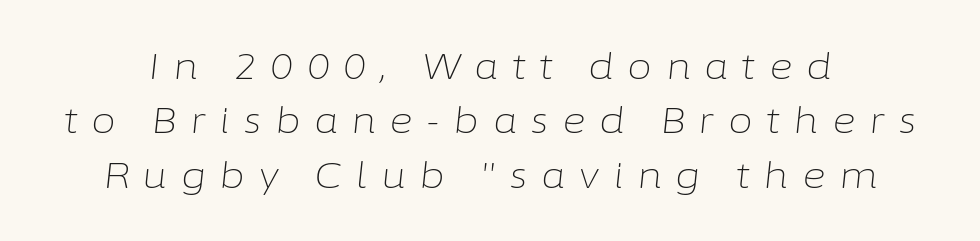
Q: Is the text bold? A: No.
Q: Is the text italic (slanted)? A: Yes, it leans right by about 6 degrees.
Q: Is the text underlined? A: No.
Q: Is the spacing between letters normal or unusually wide? A: Unusually wide.
Q: Is the spacing between lines tight, normal or loose? A: Normal.
Q: Width (condensed, normal, or wide)? A: Normal.
Q: Stroke contrast? A: Low.
Q: x-height? A: Medium.
Q: Monospaced? A: No.
